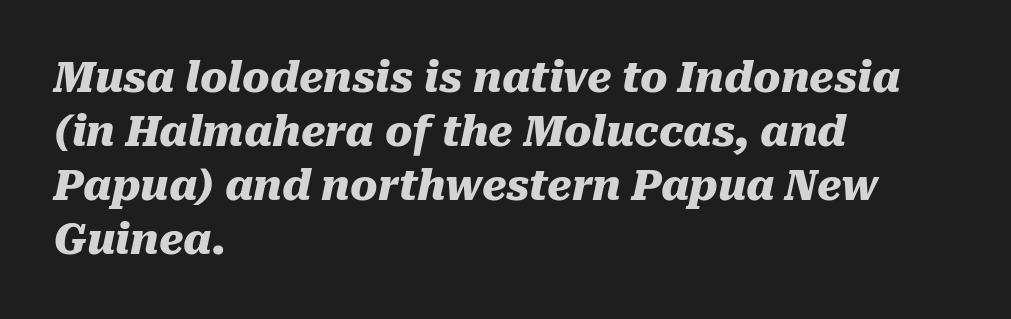
The image shows 41 px heavy type, italic (leaning right); set left-aligned, normal line spacing (1.32x), normal letter spacing, not underlined; medium stroke contrast and a medium x-height.
